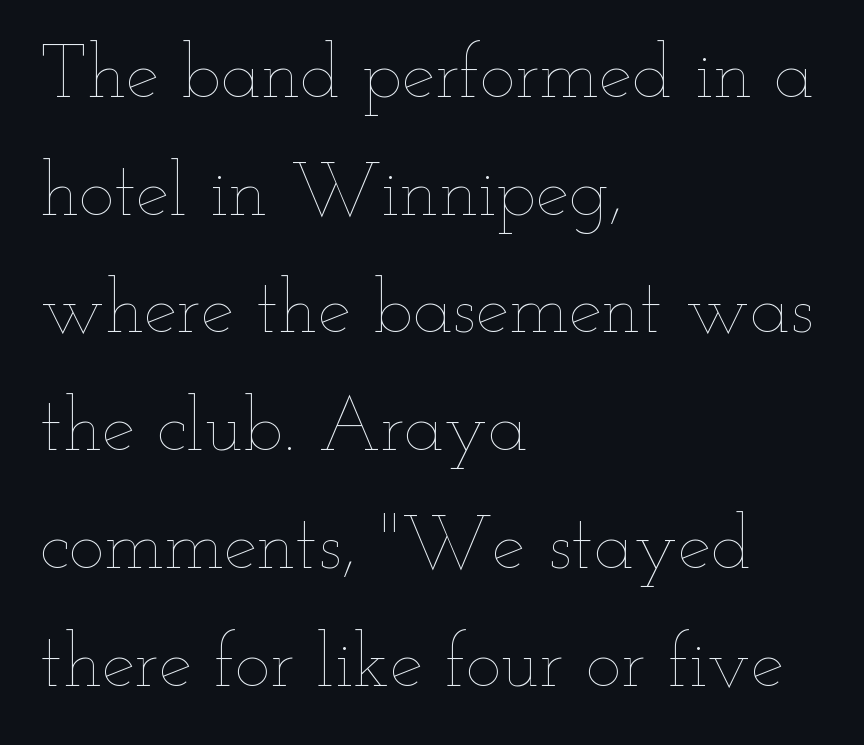
Q: Is the text bold? A: No.
Q: Is the text italic (slanted)? A: No, it is upright.
Q: Is the text underlined? A: No.
Q: How is the paragraph aligned? A: Left-aligned.
Q: Is the spacing between letters normal or unusually wide? A: Normal.
Q: Is the spacing between lines tight, normal or loose? A: Normal.
Q: Width (condensed, normal, or wide)? A: Wide.
Q: Stroke contrast? A: Low.
Q: x-height? A: Small.
Q: Monospaced? A: No.
